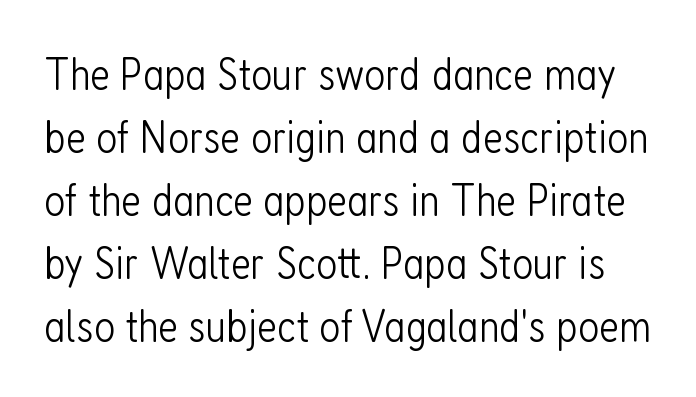
The image shows 46 px light, condensed sans-serif type, upright; set normal line spacing (1.37x), normal letter spacing, not underlined; low stroke contrast and a medium x-height.
